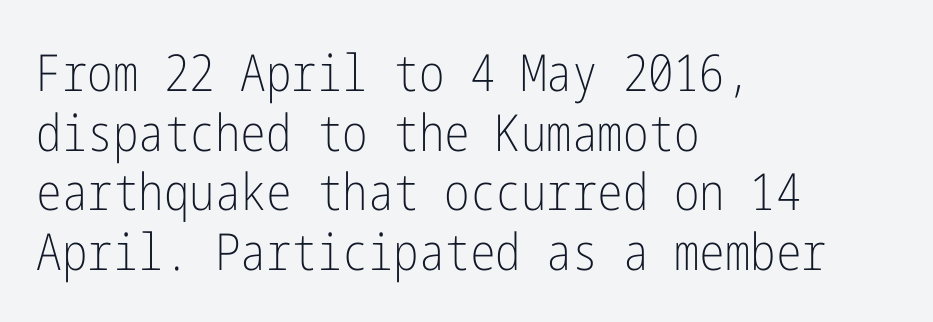
{"serif": "no", "italic": "no", "bold": "no", "weight": "light", "width": "condensed", "stroke_contrast": "low", "x_height": "medium", "underline": "no", "align": "left", "line_spacing_ratio": 1.17, "letter_spacing": "normal", "letter_spacing_em": 0.0, "glyph_px": 51}
